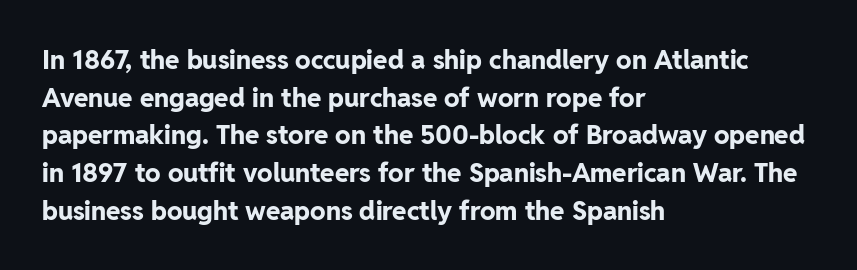
On the weight axis this lands at bold, roughly 700. Words float on clear page, feet unadorned. Interline gaps are of average width in this sample. The rendering keeps characters at their native spacing. In terms of posture, this sample is upright.
